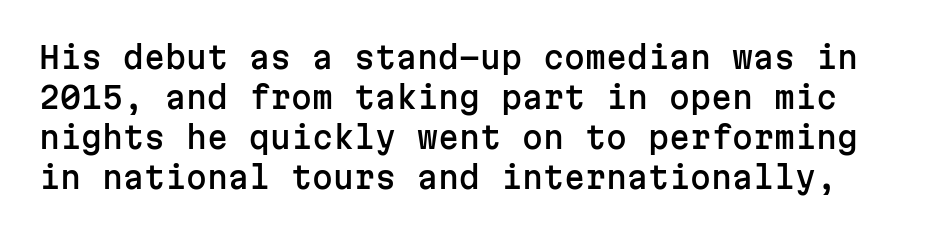
{"serif": "no", "italic": "no", "width": "normal", "stroke_contrast": "low", "x_height": "medium", "monospaced": "yes", "underline": "no", "line_spacing": "normal", "line_spacing_ratio": 1.33, "letter_spacing": "normal", "letter_spacing_em": 0.0, "glyph_px": 30}
